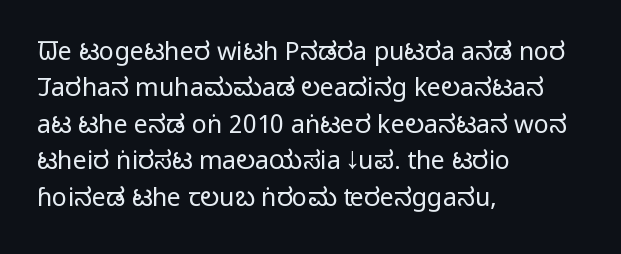
In terms of posture, this sample is upright. The passage shown has conventional tracking throughout. The zone under the glyphs is completely vacant. The lines are quadded left. These glyphs show unthickened strokes, regular width or finer. Rows of type keep a routine distance in the vertical direction.
